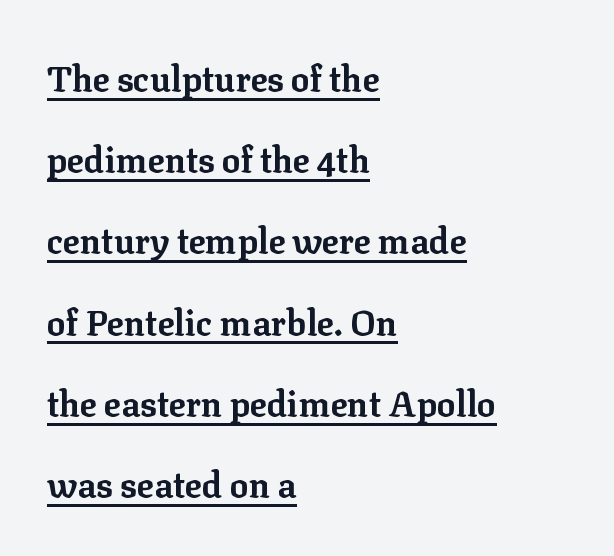
Q: Is the text bold? A: Yes.
Q: Is the text italic (slanted)? A: No, it is upright.
Q: Is the typeface a serif or a sans-serif typeface? A: Serif.
Q: Is the text underlined? A: Yes.
Q: How is the paragraph aligned? A: Left-aligned.
Q: Is the spacing between letters normal or unusually wide? A: Normal.
Q: Is the spacing between lines tight, normal or loose? A: Loose.
Q: Width (condensed, normal, or wide)? A: Normal.
Q: Stroke contrast? A: Low.
Q: x-height? A: Medium.
Q: Monospaced? A: No.
